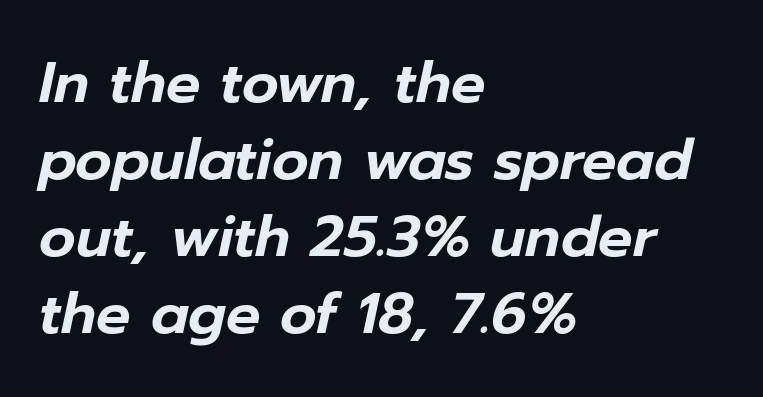
The face used here is rendered with its standard letterfit. Left-aligned paragraph, ragged on the right. The baseline area is clear. Varying glyph widths throughout — classic text-font behaviour. The glyphs look as if they've been sheared to an angle.
